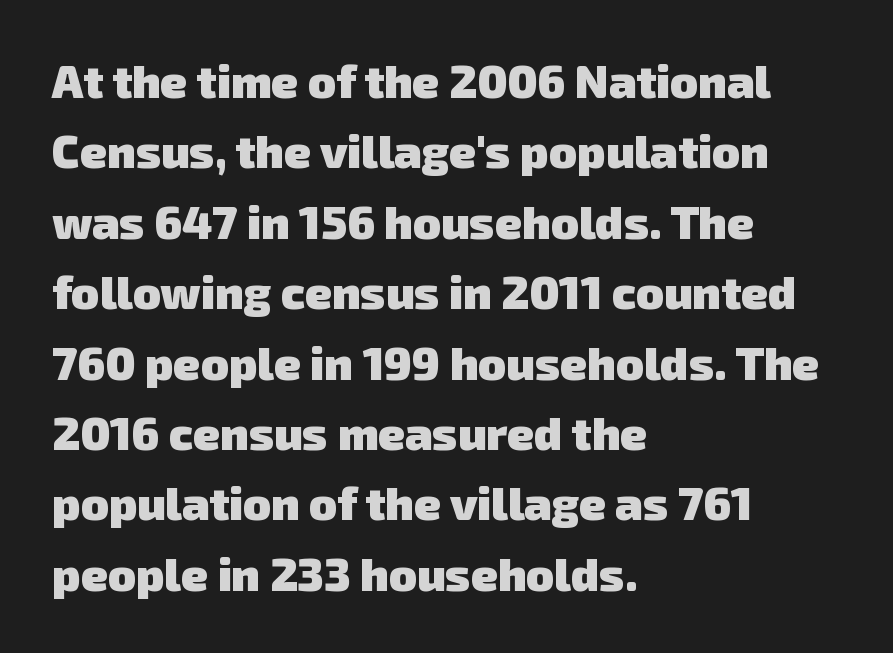
{"serif": "no", "bold": "yes", "weight": "heavy", "width": "normal", "stroke_contrast": "low", "x_height": "medium", "monospaced": "no", "underline": "no", "align": "left", "line_spacing": "normal", "line_spacing_ratio": 1.53, "letter_spacing": "normal", "letter_spacing_em": 0.0, "glyph_px": 46}
